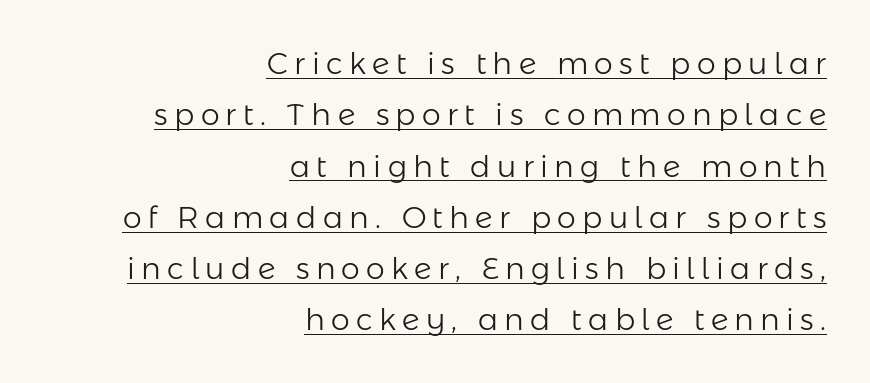
Q: Is the text bold? A: No.
Q: Is the text italic (slanted)? A: No, it is upright.
Q: Is the typeface a serif or a sans-serif typeface? A: Sans-serif.
Q: Is the text underlined? A: Yes.
Q: How is the paragraph aligned? A: Right-aligned.
Q: Is the spacing between letters normal or unusually wide? A: Unusually wide.
Q: Width (condensed, normal, or wide)? A: Normal.
Q: Stroke contrast? A: Low.
Q: x-height? A: Medium.
Q: Monospaced? A: No.
